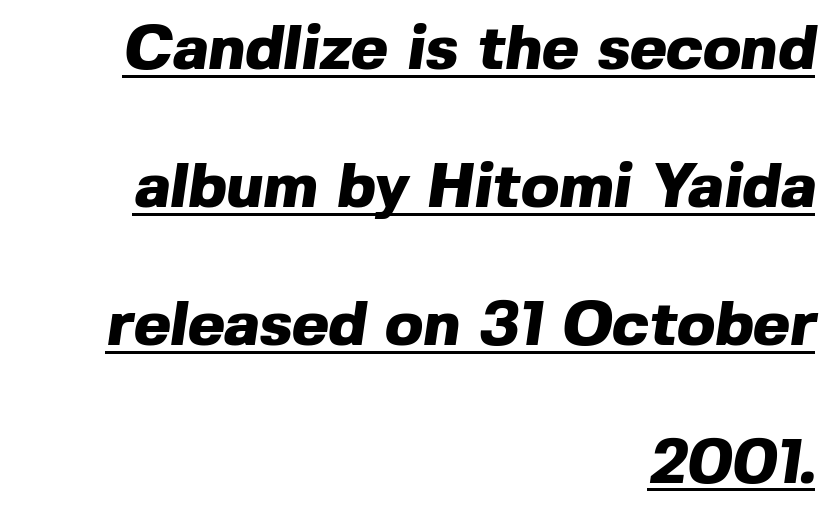
The image shows 63 px heavy sans-serif type; set right-aligned, loose line spacing (2.19x), normal letter spacing, underlined; a medium x-height.
